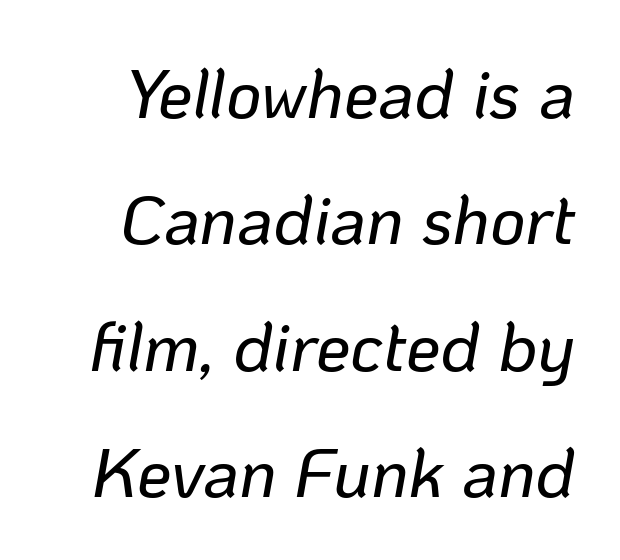
{"italic": "yes", "lean": "right", "slant_degrees": 10, "width": "normal", "stroke_contrast": "low", "x_height": "medium", "monospaced": "no", "underline": "no", "line_spacing_ratio": 1.83, "letter_spacing": "normal", "letter_spacing_em": 0.0, "glyph_px": 69}
